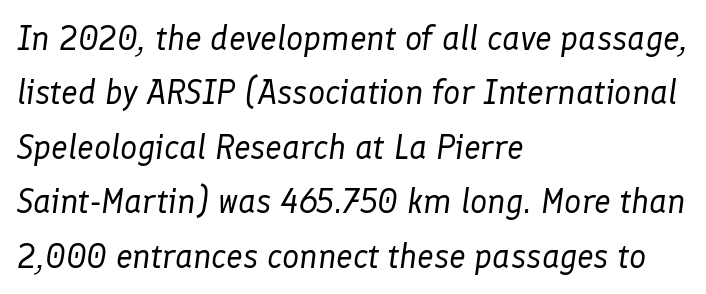
The image shows 34 px regular-weight type, italic (leaning right); set left-aligned, normal line spacing (1.6x), normal letter spacing, not underlined; low stroke contrast and a medium x-height.
